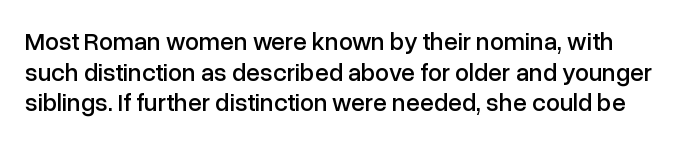
This sample uses plain, unmodified letter spacing. Notice how the stems are strictly vertical — no italics here. A clean baseline with only descenders dipping below it.
